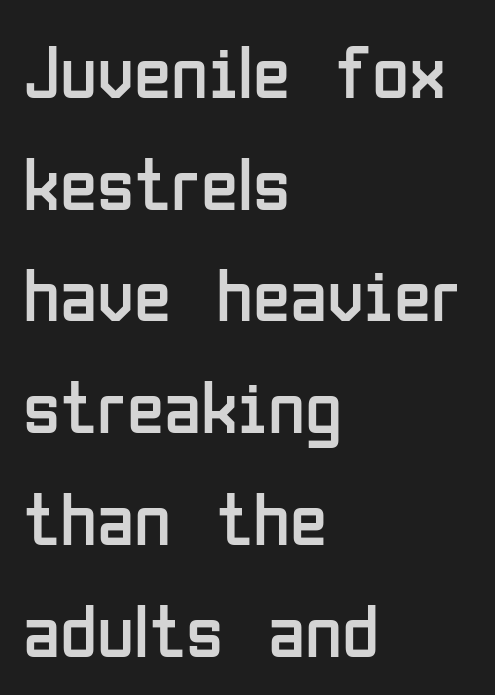
Q: Is the text bold? A: No.
Q: Is the text italic (slanted)? A: No, it is upright.
Q: Is the typeface a serif or a sans-serif typeface? A: Sans-serif.
Q: Is the text underlined? A: No.
Q: How is the paragraph aligned? A: Left-aligned.
Q: Is the spacing between letters normal or unusually wide? A: Normal.
Q: Is the spacing between lines tight, normal or loose? A: Normal.
Q: Width (condensed, normal, or wide)? A: Condensed.
Q: Stroke contrast? A: Low.
Q: x-height? A: Medium.
Q: Monospaced? A: No.
